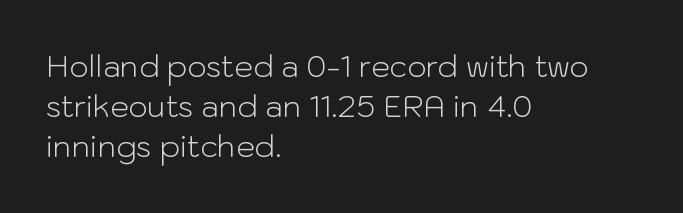
{"serif": "no", "italic": "no", "bold": "no", "weight": "light", "width": "normal", "stroke_contrast": "low", "x_height": "medium", "monospaced": "no", "underline": "no", "align": "left", "line_spacing": "normal", "line_spacing_ratio": 1.34, "letter_spacing": "normal", "letter_spacing_em": 0.0, "glyph_px": 30}
